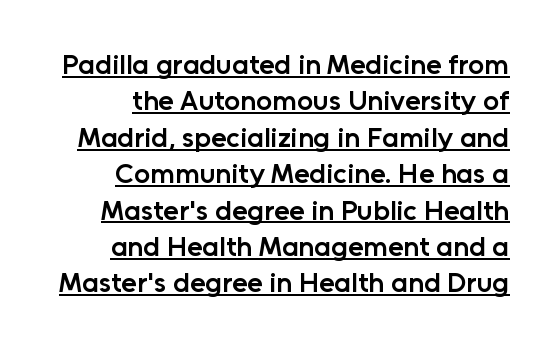
Look at the stroke-to-counter ratio: somewhat heavy, a semibold. Does extra space separate the letters? No, they use regular spacing. The face used here is proportionally spaced, like ordinary book or web type. Upright lettering throughout.
